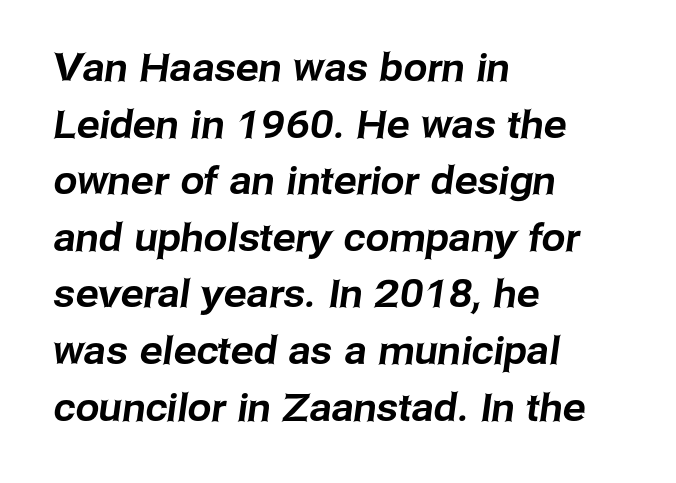
This block has exactly the height ordinary leading produces. Does the copy run flush right? No — it runs flush left. This rendering employs a face without finishing strokes, i.e., a sans-serif. The horizontal fit of the characters is conventional and even.
